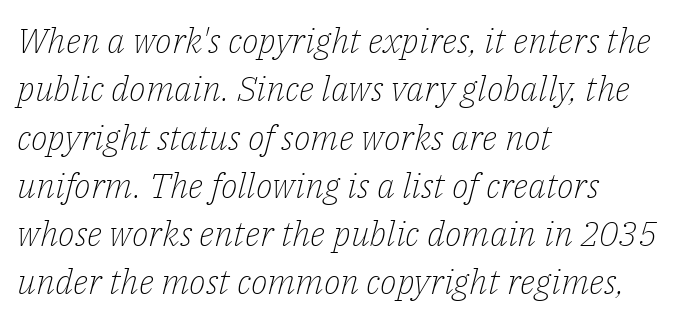
{"serif": "yes", "italic": "yes", "lean": "right", "slant_degrees": 14, "bold": "no", "weight": "light", "width": "normal", "stroke_contrast": "low", "x_height": "medium", "monospaced": "no", "underline": "no", "align": "left", "line_spacing": "normal", "line_spacing_ratio": 1.38, "letter_spacing": "normal", "letter_spacing_em": 0.0, "glyph_px": 35}
